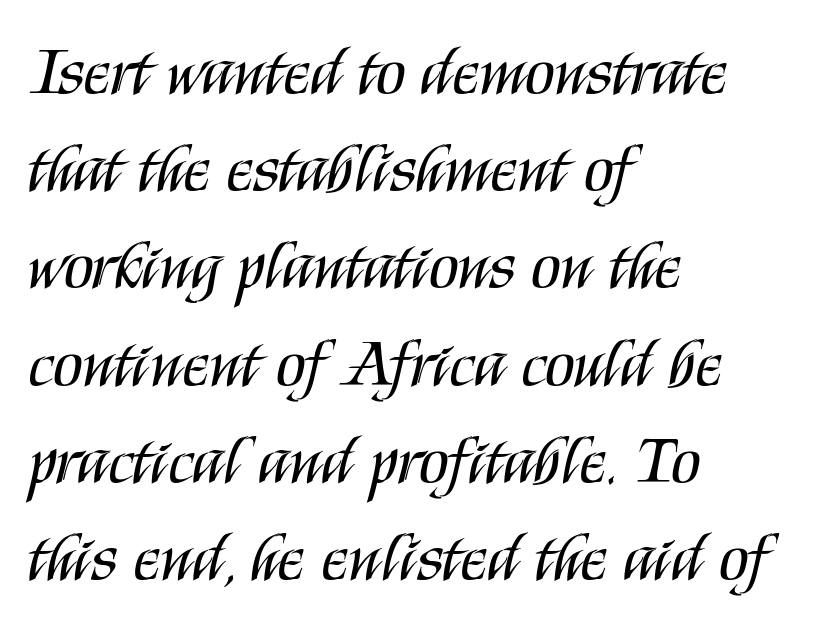
{"serif": "no", "bold": "no", "weight": "regular", "width": "condensed", "stroke_contrast": "medium", "x_height": "large", "monospaced": "no", "underline": "no", "align": "left", "line_spacing": "normal", "line_spacing_ratio": 1.43, "letter_spacing": "normal", "letter_spacing_em": 0.0, "glyph_px": 68}
